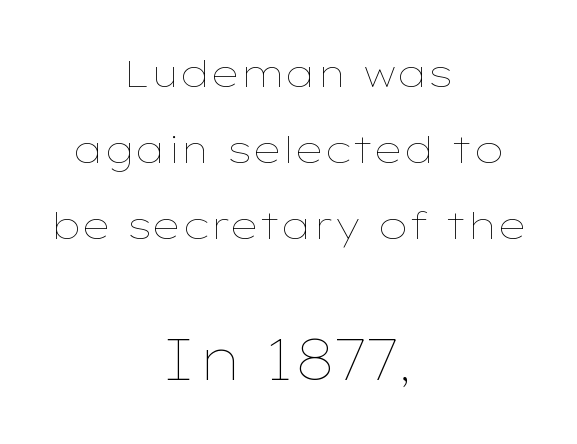
Students, note that the glyphs here touch the page at normal intervals. Heaviness? Minimal to ordinary, like unemphasized prose. Visually the block forms a symmetrical silhouette, jagged on both flanks. Vertical strokes here are truly vertical. This sample trades compactness for vertical openness between lines.
